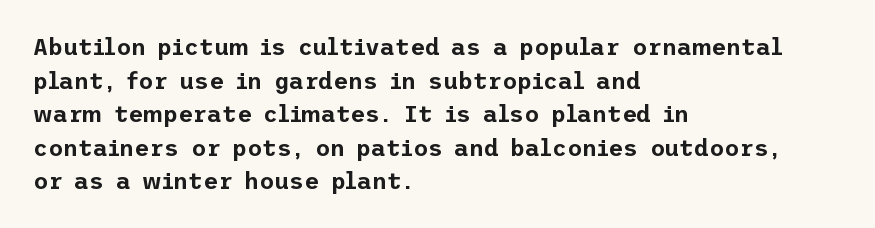
{"italic": "no", "underline": "no", "align": "left", "line_spacing": "normal", "line_spacing_ratio": 1.46, "letter_spacing": "normal", "letter_spacing_em": 0.0, "glyph_px": 23}
